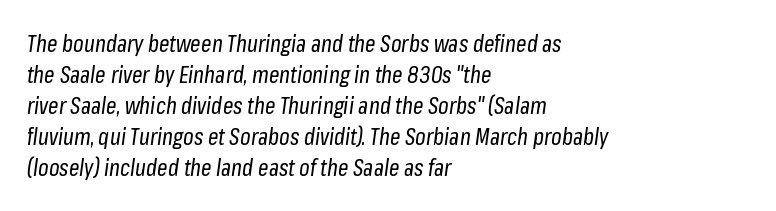
{"italic": "yes", "lean": "right", "slant_degrees": 8, "bold": "no", "underline": "no", "align": "left", "line_spacing": "normal", "line_spacing_ratio": 1.35, "letter_spacing": "normal", "letter_spacing_em": 0.0, "glyph_px": 23}
